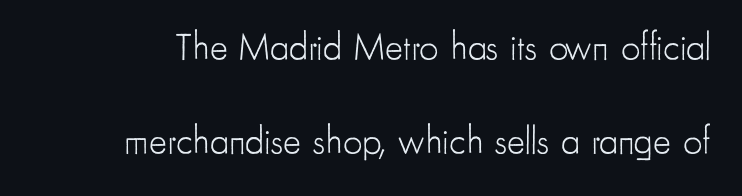
The letters stand straight up with perfectly vertical stems. The passage shown is typed in a proportional face where columns would drift. On a weight scale, this lands at 450 or below. Nobody touched the tracking dial on this one. Honestly, there is no underline to notice here at all.
